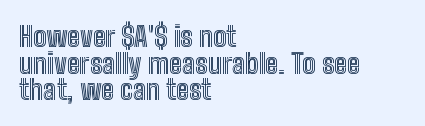
Tracking value appears to be zero — textbook default spacing. The lettering holds an erect, upright posture throughout. This rendering features lettering with no underline. Character widths vary here, with narrow letters taking less room than wide ones.
